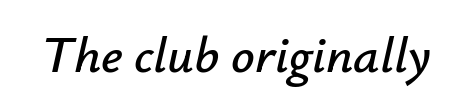
The specimen reads as italic at a glance. The rendering keeps characters at their native spacing. Honestly, there is no underline to notice here at all. The face used here is proportionally spaced, like ordinary book or web type.
